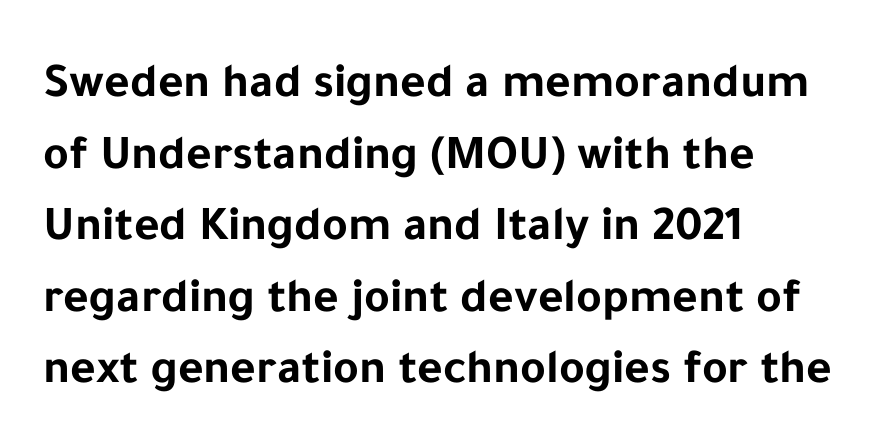
Nope, no serifs anywhere on these letters. Typeset ragged right — the left edge is the straight one. Posture: straight, roman, zero tilt. Weight: bold. Descenders hang freely into open space.
